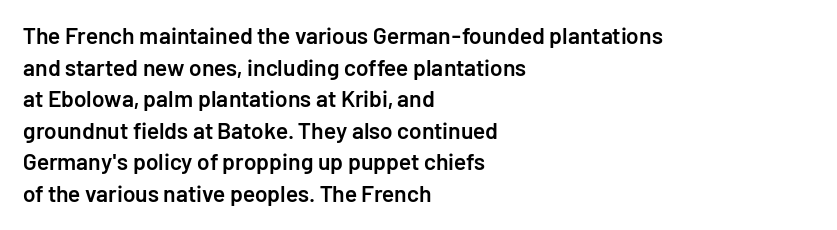
Q: Is the text bold? A: Semi-bold.
Q: Is the text italic (slanted)? A: No, it is upright.
Q: Is the text underlined? A: No.
Q: How is the paragraph aligned? A: Left-aligned.
Q: Is the spacing between letters normal or unusually wide? A: Normal.
Q: Is the spacing between lines tight, normal or loose? A: Normal.
